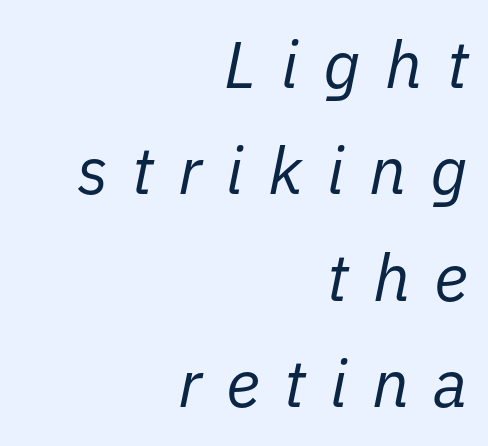
Proportional: the letters do not fall into vertical columns. In terms of letterspacing, this is a distinctly airy, spread setting. Summary of weight: not heavy and not bold. Notice how descenders clear the ascenders below comfortably — that's standard leading.
